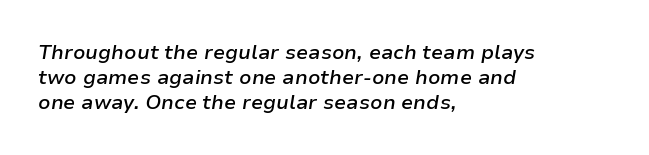
{"italic": "yes", "lean": "right", "slant_degrees": 9, "bold": "semi", "underline": "no", "align": "left", "line_spacing_ratio": 1.24, "letter_spacing": "normal", "letter_spacing_em": 0.0, "glyph_px": 20}
